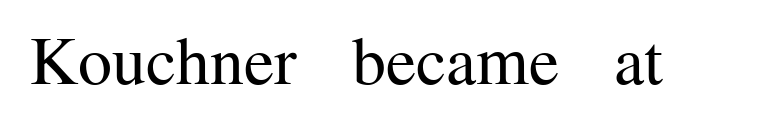
The image shows 68 px regular-weight serif type, upright; set normal letter spacing, not underlined; medium stroke contrast and a medium x-height.
